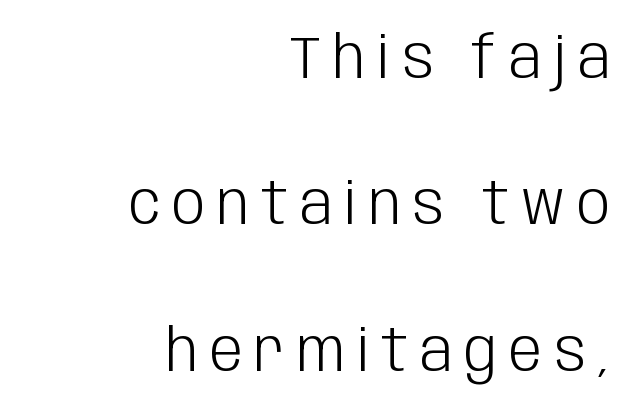
{"serif": "no", "italic": "no", "bold": "no", "weight": "light", "width": "condensed", "stroke_contrast": "low", "x_height": "large", "monospaced": "no", "underline": "no", "align": "right", "line_spacing": "loose", "line_spacing_ratio": 2.48, "letter_spacing": "wide", "letter_spacing_em": 0.2, "glyph_px": 59}
